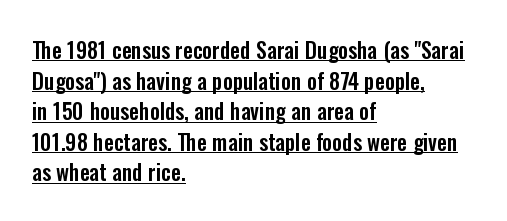
The image shows 22 px text type, upright; set left-aligned, normal line spacing (1.39x), normal letter spacing, underlined.
